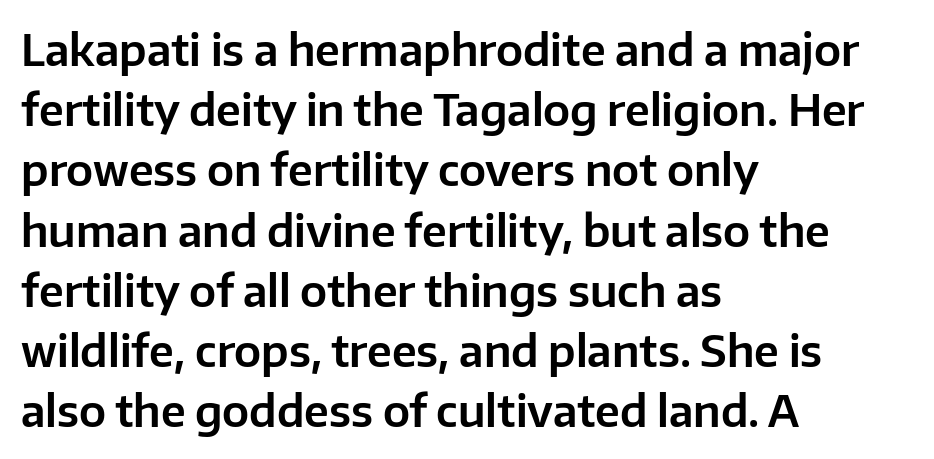
The image shows 43 px sans-serif type, upright; set left-aligned, normal line spacing (1.4x), normal letter spacing, not underlined; low stroke contrast and a medium x-height.
